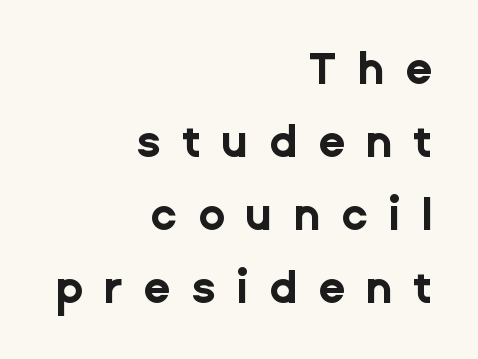
Q: Is the text bold? A: Yes.
Q: Is the text italic (slanted)? A: No, it is upright.
Q: Is the typeface a serif or a sans-serif typeface? A: Sans-serif.
Q: Is the text underlined? A: No.
Q: How is the paragraph aligned? A: Right-aligned.
Q: Is the spacing between letters normal or unusually wide? A: Unusually wide.
Q: Is the spacing between lines tight, normal or loose? A: Normal.
Q: Width (condensed, normal, or wide)? A: Normal.
Q: Stroke contrast? A: Low.
Q: x-height? A: Medium.
Q: Monospaced? A: No.
